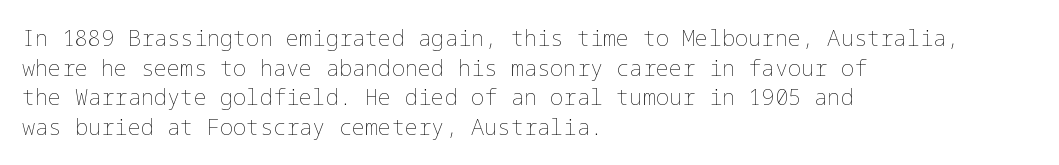
The image shows 22 px text type, upright; set left-aligned, normal line spacing (1.35x), normal letter spacing, not underlined.
